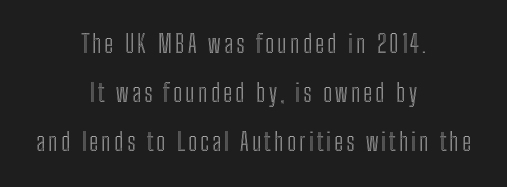
Q: Is the text italic (slanted)? A: No, it is upright.
Q: Is the text underlined? A: No.
Q: How is the paragraph aligned? A: Centered.
Q: Is the spacing between lines tight, normal or loose? A: Loose.
